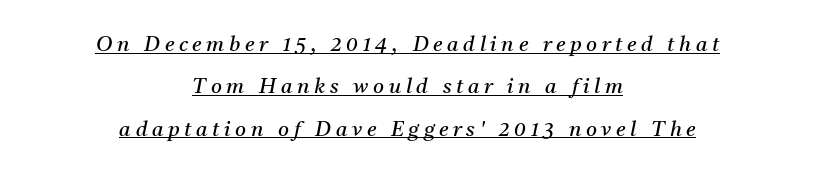
{"italic": "yes", "lean": "right", "slant_degrees": 11, "bold": "no", "underline": "yes", "align": "center", "line_spacing": "loose", "line_spacing_ratio": 2.02, "letter_spacing": "wide", "letter_spacing_em": 0.22, "glyph_px": 21}
